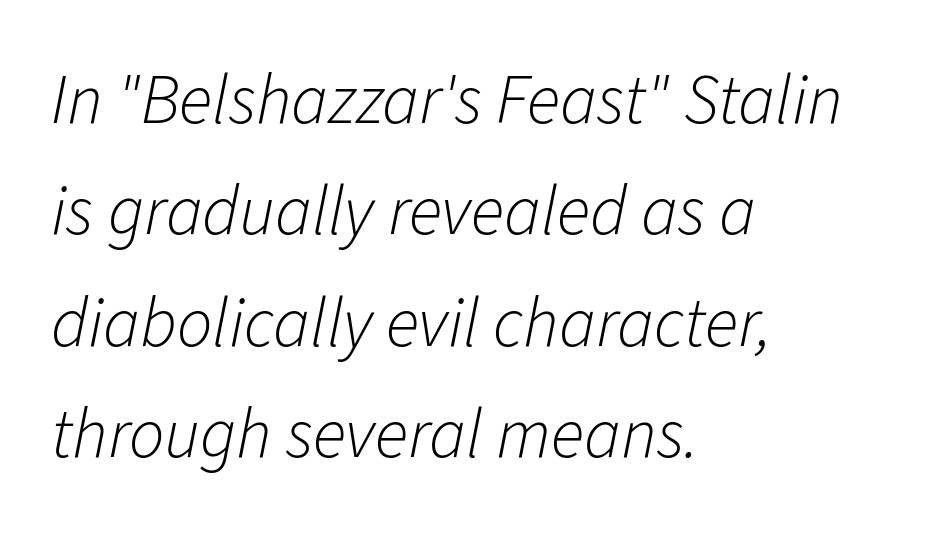
Q: Is the text bold? A: No.
Q: Is the text italic (slanted)? A: Yes, it leans right by about 11 degrees.
Q: Is the text underlined? A: No.
Q: How is the paragraph aligned? A: Left-aligned.
Q: Is the spacing between letters normal or unusually wide? A: Normal.
Q: Is the spacing between lines tight, normal or loose? A: Normal.
Q: Width (condensed, normal, or wide)? A: Normal.
Q: Stroke contrast? A: Low.
Q: x-height? A: Medium.
Q: Monospaced? A: No.
